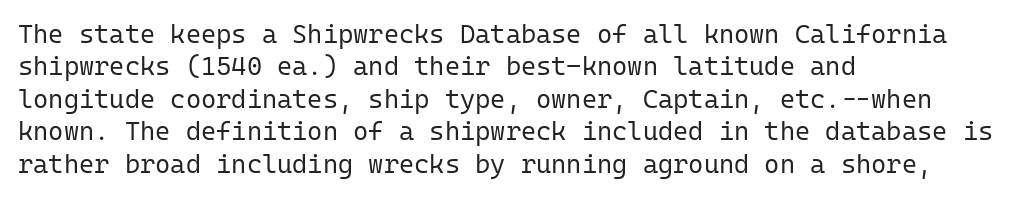
Q: Is the text bold? A: No.
Q: Is the text italic (slanted)? A: No, it is upright.
Q: Is the text underlined? A: No.
Q: How is the paragraph aligned? A: Left-aligned.
Q: Is the spacing between letters normal or unusually wide? A: Normal.
Q: Is the spacing between lines tight, normal or loose? A: Normal.
